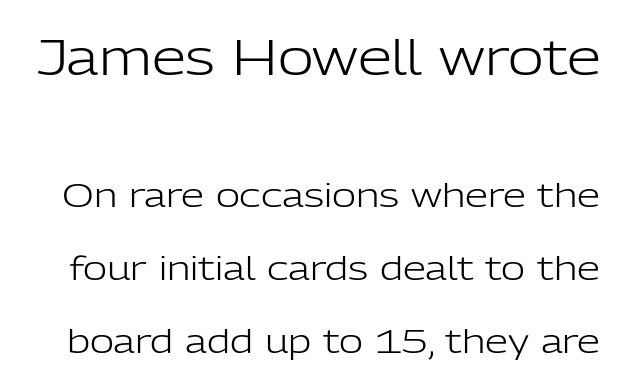
Q: Is the text bold? A: No.
Q: Is the text italic (slanted)? A: No, it is upright.
Q: Is the typeface a serif or a sans-serif typeface? A: Sans-serif.
Q: Is the text underlined? A: No.
Q: Is the spacing between letters normal or unusually wide? A: Normal.
Q: Is the spacing between lines tight, normal or loose? A: Loose.
Q: Which block of text is set in a larger size, the first (top) or the second (bottom)? A: The first (top) one.
Q: Width (condensed, normal, or wide)? A: Normal.
Q: Stroke contrast? A: Low.
Q: x-height? A: Medium.
Q: Monospaced? A: No.
